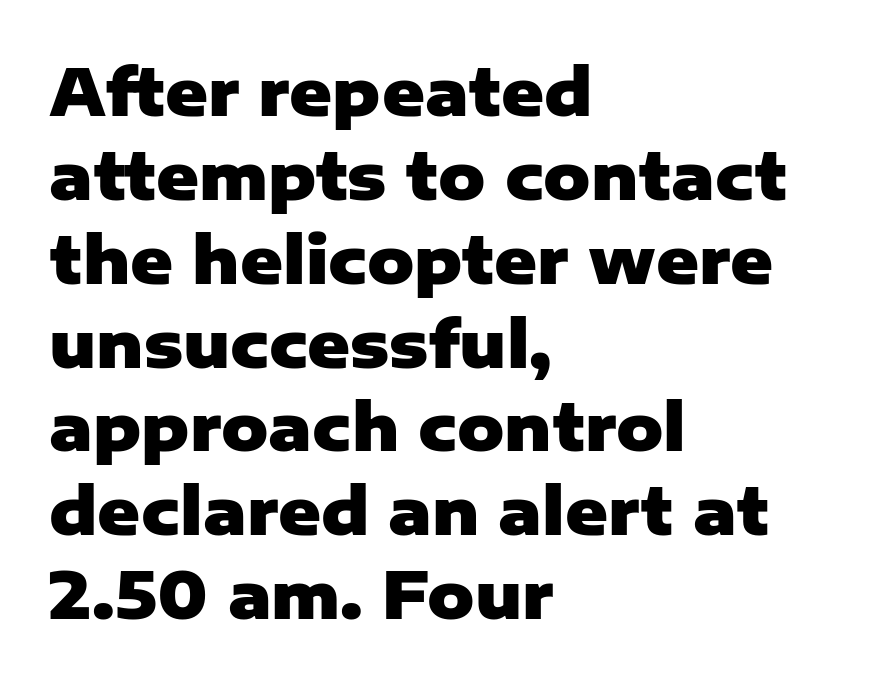
Each line starts at the same left margin while the right side varies. Leading matches the norm, producing a regular column. The passage shown is not underscored anywhere. Words appear dense and cohesive because spacing is normal.
